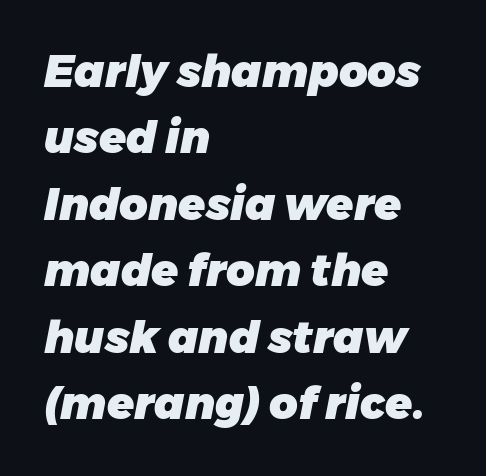
Q: Is the text bold? A: Yes.
Q: Is the text italic (slanted)? A: Yes, it leans right by about 11 degrees.
Q: Is the text underlined? A: No.
Q: How is the paragraph aligned? A: Left-aligned.
Q: Is the spacing between letters normal or unusually wide? A: Normal.
Q: Is the spacing between lines tight, normal or loose? A: Normal.
Q: Width (condensed, normal, or wide)? A: Normal.
Q: Stroke contrast? A: Low.
Q: x-height? A: Medium.
Q: Monospaced? A: No.
